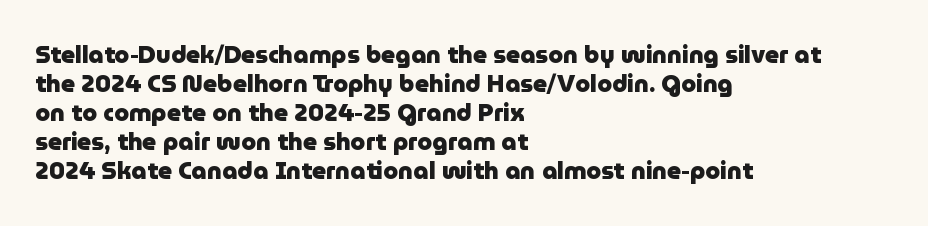
{"italic": "no", "bold": "yes", "underline": "no", "align": "left", "line_spacing_ratio": 1.21, "letter_spacing": "normal", "letter_spacing_em": 0.0, "glyph_px": 24}
